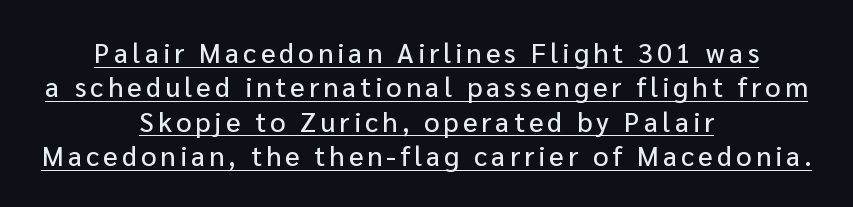
Q: Is the text italic (slanted)? A: No, it is upright.
Q: Is the text underlined? A: Yes.
Q: How is the paragraph aligned? A: Centered.
Q: Is the spacing between lines tight, normal or loose? A: Normal.
